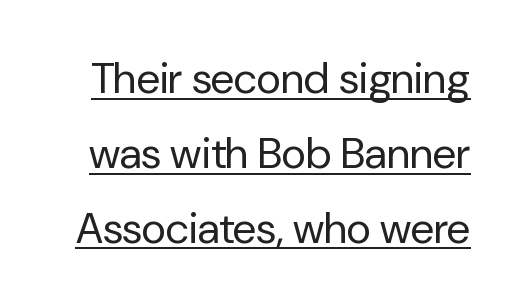
The image shows 43 px regular-weight sans-serif type, upright; set line spacing 1.74x, normal letter spacing, underlined; low stroke contrast and a medium x-height.
